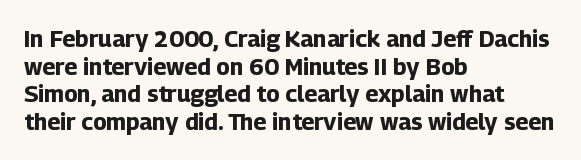
The letters stand upright; this is a roman face. Each word holds together tightly as a unit, with standard inter-letter gaps. Underline: absent. Notice how thick the strokes are: this is what a full bold looks like. The setting favours the left margin, as ordinary paragraphs usually do.
